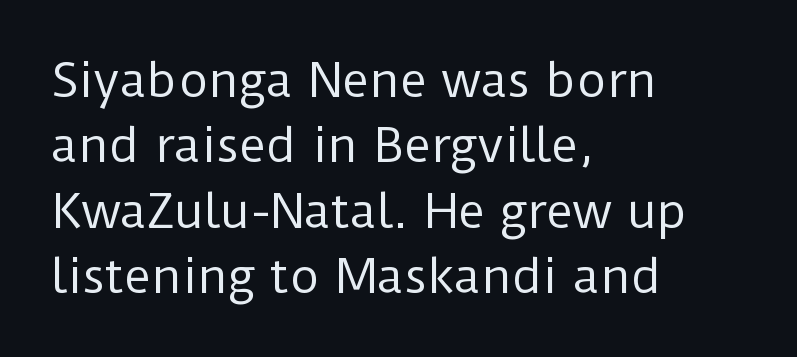
{"serif": "no", "italic": "no", "bold": "no", "weight": "regular", "width": "normal", "stroke_contrast": "low", "x_height": "medium", "monospaced": "no", "underline": "no", "align": "left", "line_spacing": "normal", "line_spacing_ratio": 1.42, "letter_spacing": "normal", "letter_spacing_em": 0.0, "glyph_px": 46}
